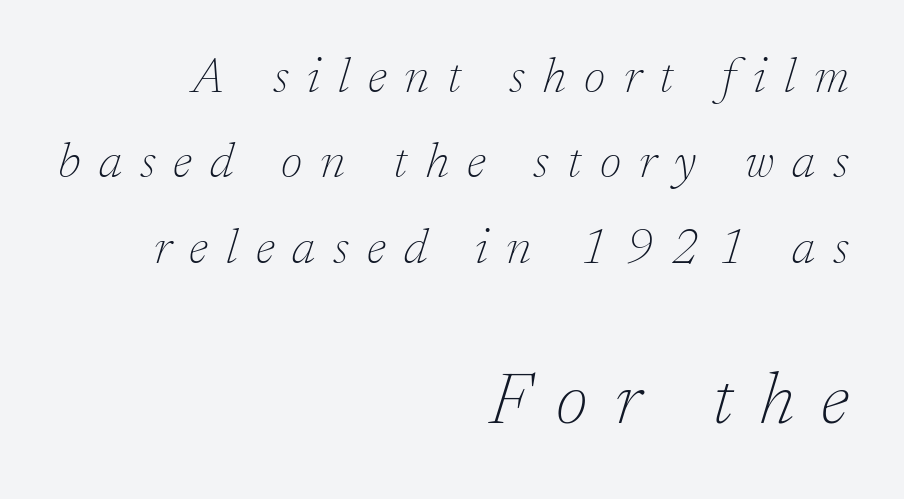
The image shows 73 px thin serif type, italic (leaning right); set right-aligned, line spacing 1.74x, unusually wide letter spacing (+0.37 em), not underlined; the second (bottom) block is 1.49x larger; low stroke contrast and a medium x-height.
